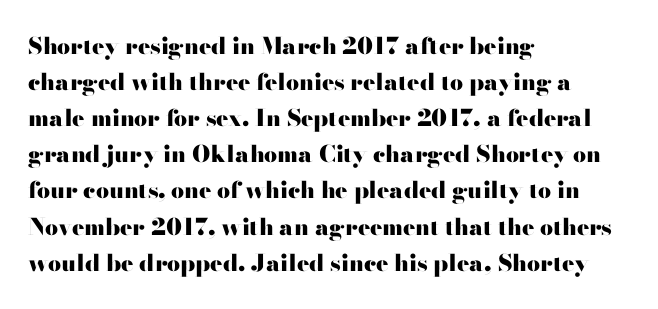
{"italic": "no", "bold": "yes", "underline": "no", "align": "left", "line_spacing": "normal", "line_spacing_ratio": 1.57, "letter_spacing": "normal", "letter_spacing_em": 0.0, "glyph_px": 23}
